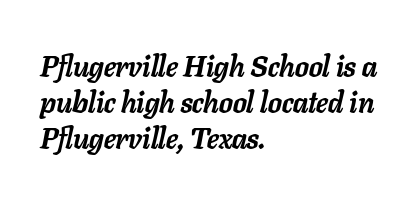
{"italic": "yes", "lean": "right", "slant_degrees": 11, "bold": "yes", "weight": "semibold", "width": "normal", "stroke_contrast": "low", "x_height": "medium", "monospaced": "no", "underline": "no", "align": "left", "line_spacing_ratio": 1.24, "letter_spacing": "normal", "letter_spacing_em": 0.0, "glyph_px": 29}
